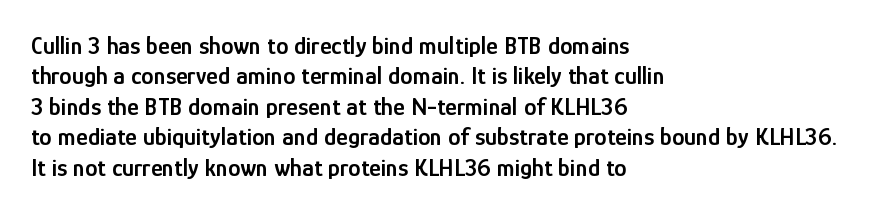
The image shows 25 px text type, upright; set left-aligned, line spacing 1.22x, normal letter spacing, not underlined.
